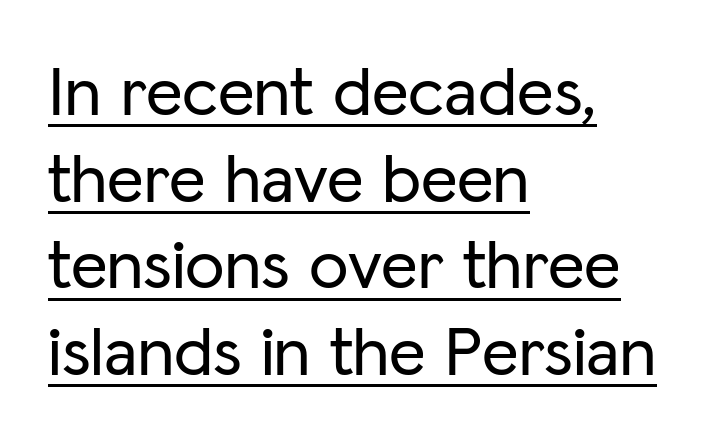
{"serif": "no", "italic": "no", "width": "normal", "stroke_contrast": "low", "x_height": "medium", "monospaced": "no", "underline": "yes", "align": "left", "line_spacing_ratio": 1.22, "letter_spacing": "normal", "letter_spacing_em": 0.0, "glyph_px": 71}
